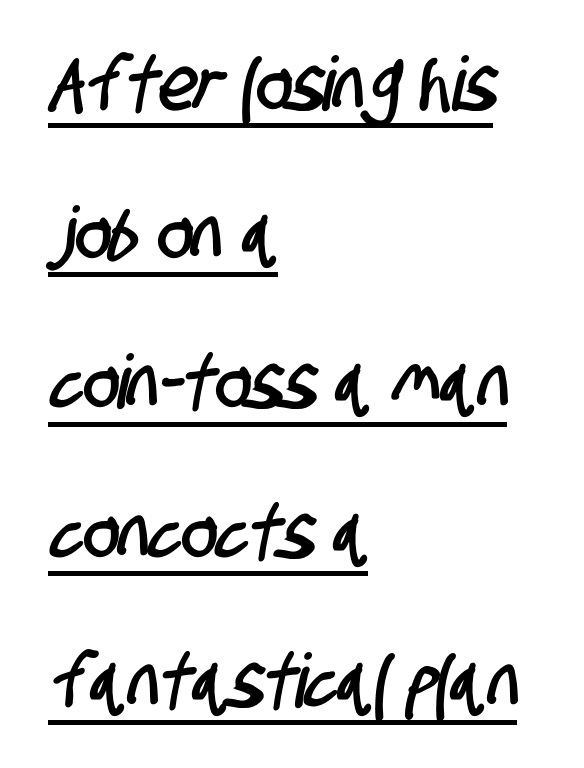
Q: Is the typeface a serif or a sans-serif typeface? A: Sans-serif.
Q: Is the text underlined? A: Yes.
Q: How is the paragraph aligned? A: Left-aligned.
Q: Is the spacing between letters normal or unusually wide? A: Normal.
Q: Is the spacing between lines tight, normal or loose? A: Loose.
Q: Width (condensed, normal, or wide)? A: Condensed.
Q: Stroke contrast? A: Low.
Q: x-height? A: Large.
Q: Monospaced? A: No.
